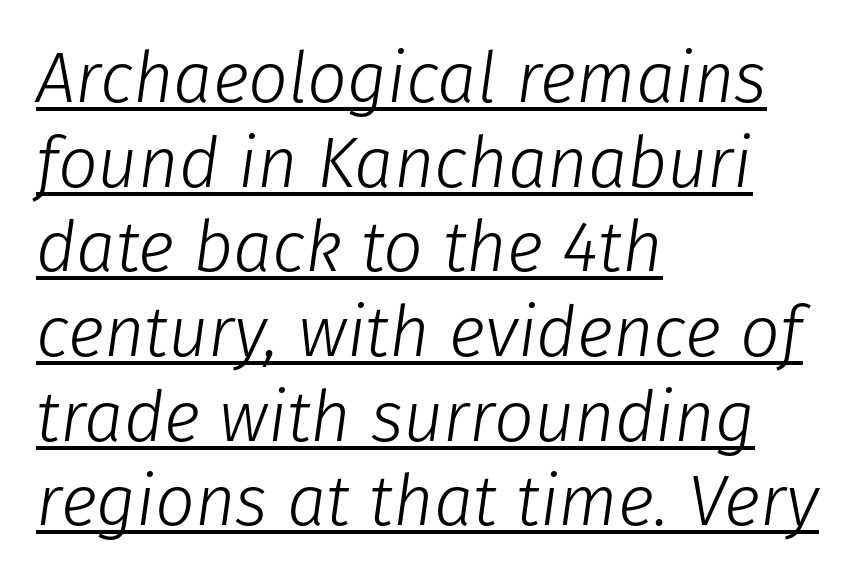
{"italic": "yes", "lean": "right", "slant_degrees": 8, "bold": "no", "weight": "light", "width": "normal", "stroke_contrast": "low", "x_height": "medium", "monospaced": "no", "underline": "yes", "align": "left", "line_spacing_ratio": 1.21, "letter_spacing": "normal", "letter_spacing_em": 0.0, "glyph_px": 70}
